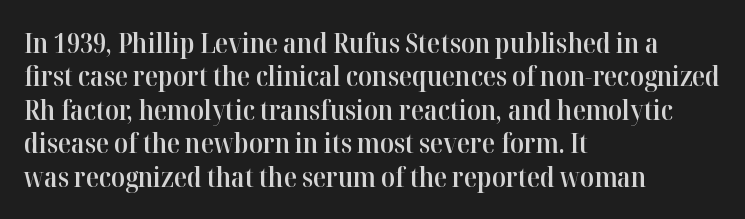
The image shows 27 px text type, upright; set left-aligned, line spacing 1.24x, normal letter spacing, not underlined.
